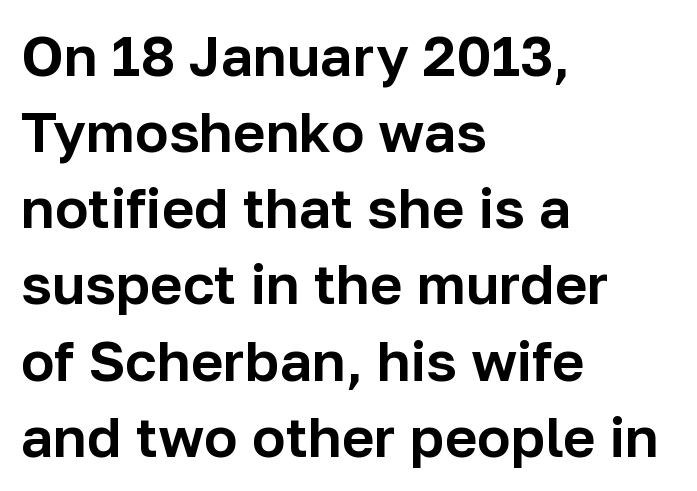
Q: Is the text italic (slanted)? A: No, it is upright.
Q: Is the typeface a serif or a sans-serif typeface? A: Sans-serif.
Q: Is the text underlined? A: No.
Q: How is the paragraph aligned? A: Left-aligned.
Q: Is the spacing between letters normal or unusually wide? A: Normal.
Q: Is the spacing between lines tight, normal or loose? A: Normal.
Q: Width (condensed, normal, or wide)? A: Normal.
Q: Stroke contrast? A: Low.
Q: x-height? A: Medium.
Q: Monospaced? A: No.
